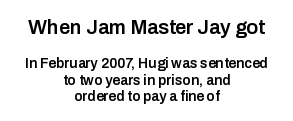
The letters are semibold — heavier than regular but short of a full bold. Underlining? Definitely not there. Does extra space separate the letters? No, they use regular spacing. Tall strokes in this sample are plumb rather than angled. Is the lower block the larger one? No — the upper block carries the bigger type. Every row of glyphs is offset so its center matches the block's center.
